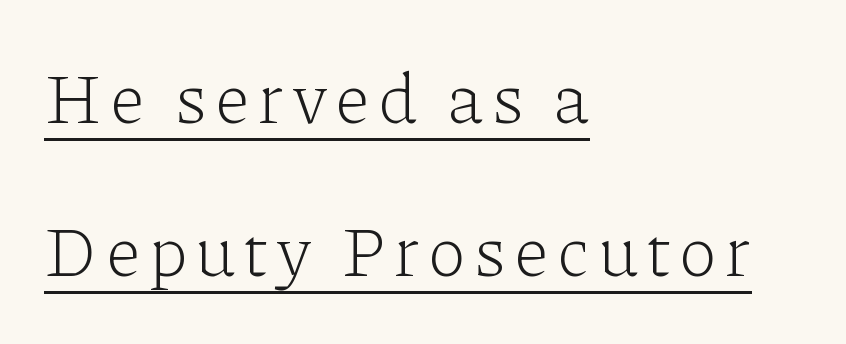
{"serif": "yes", "italic": "no", "bold": "no", "weight": "light", "width": "normal", "stroke_contrast": "low", "x_height": "medium", "monospaced": "no", "underline": "yes", "align": "left", "line_spacing": "loose", "line_spacing_ratio": 2.16, "glyph_px": 71}
